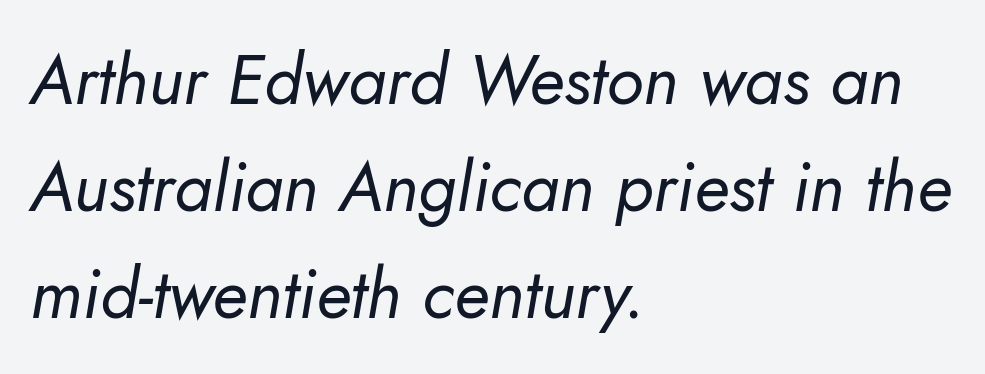
{"italic": "yes", "lean": "right", "slant_degrees": 10, "bold": "no", "weight": "regular", "width": "normal", "stroke_contrast": "low", "x_height": "small", "monospaced": "no", "underline": "no", "align": "left", "line_spacing": "normal", "line_spacing_ratio": 1.55, "letter_spacing": "normal", "letter_spacing_em": 0.0, "glyph_px": 69}
